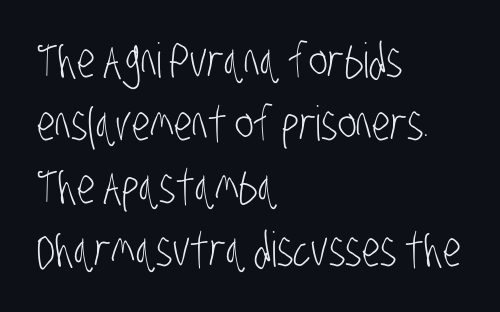
The image shows 48 px light, condensed sans-serif type; set left-aligned, normal line spacing (1.31x), normal letter spacing, not underlined; low stroke contrast and a large x-height.
